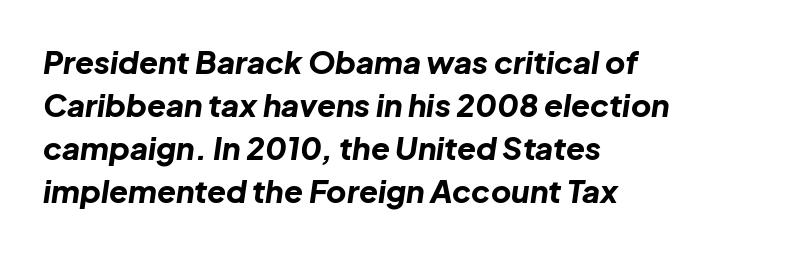
{"italic": "yes", "lean": "right", "slant_degrees": 8, "bold": "yes", "weight": "bold", "width": "normal", "stroke_contrast": "low", "x_height": "medium", "monospaced": "no", "underline": "no", "align": "left", "line_spacing": "normal", "line_spacing_ratio": 1.39, "letter_spacing": "normal", "letter_spacing_em": 0.0, "glyph_px": 31}
